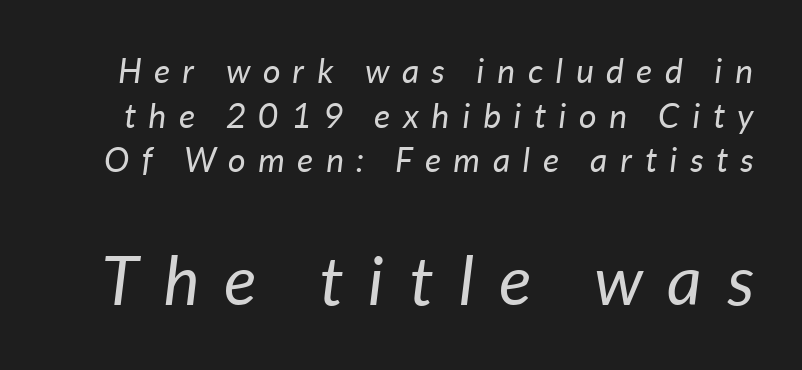
{"italic": "yes", "lean": "right", "slant_degrees": 7, "bold": "no", "weight": "regular", "width": "normal", "stroke_contrast": "low", "x_height": "medium", "monospaced": "no", "underline": "no", "line_spacing": "normal", "line_spacing_ratio": 1.31, "letter_spacing": "wide", "letter_spacing_em": 0.37, "larger_block": "second", "size_ratio": 2.0, "glyph_px": 68}
